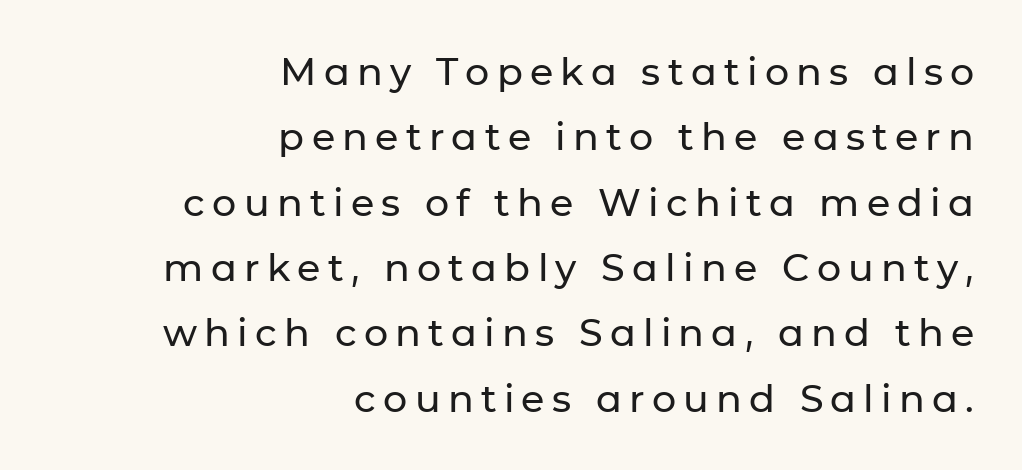
Q: Is the text italic (slanted)? A: No, it is upright.
Q: Is the typeface a serif or a sans-serif typeface? A: Sans-serif.
Q: Is the text underlined? A: No.
Q: How is the paragraph aligned? A: Right-aligned.
Q: Width (condensed, normal, or wide)? A: Normal.
Q: Stroke contrast? A: Low.
Q: x-height? A: Medium.
Q: Monospaced? A: No.
